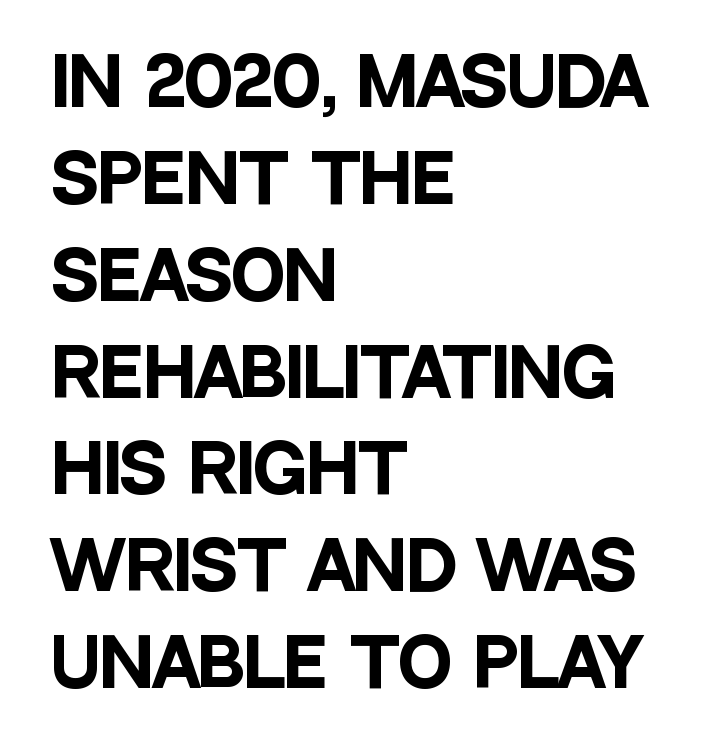
{"serif": "no", "italic": "no", "bold": "yes", "weight": "heavy", "width": "condensed", "stroke_contrast": "low", "x_height": "large", "monospaced": "no", "underline": "no", "align": "left", "line_spacing": "normal", "line_spacing_ratio": 1.49, "letter_spacing": "normal", "letter_spacing_em": 0.0, "glyph_px": 65}
